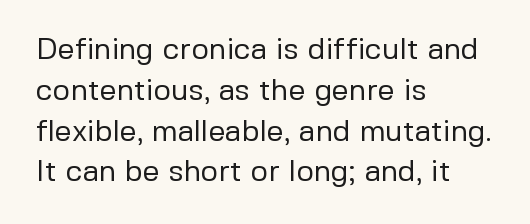
The image shows 30 px regular-weight sans-serif type, upright; set left-aligned, normal line spacing (1.36x), normal letter spacing, not underlined; low stroke contrast and a medium x-height.
